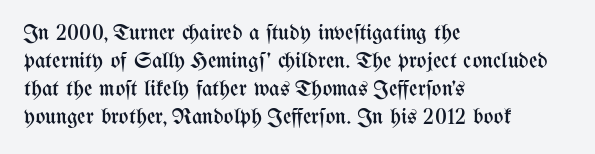
{"italic": "no", "bold": "no", "underline": "no", "align": "left", "line_spacing_ratio": 1.22, "letter_spacing": "normal", "letter_spacing_em": 0.0, "glyph_px": 23}
